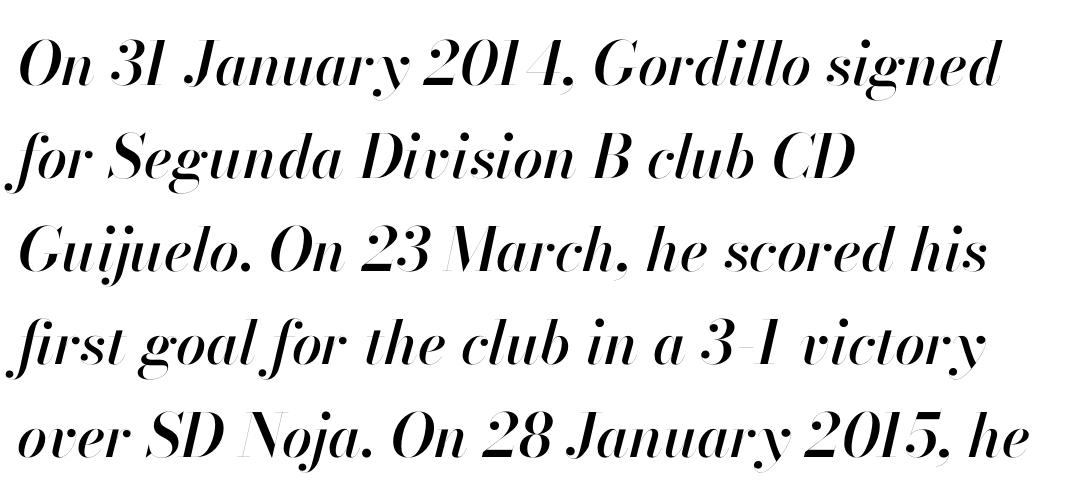
{"italic": "yes", "lean": "right", "slant_degrees": 13, "width": "normal", "stroke_contrast": "high", "x_height": "small", "monospaced": "no", "underline": "no", "align": "left", "line_spacing": "normal", "line_spacing_ratio": 1.55, "letter_spacing": "normal", "letter_spacing_em": 0.0, "glyph_px": 60}
